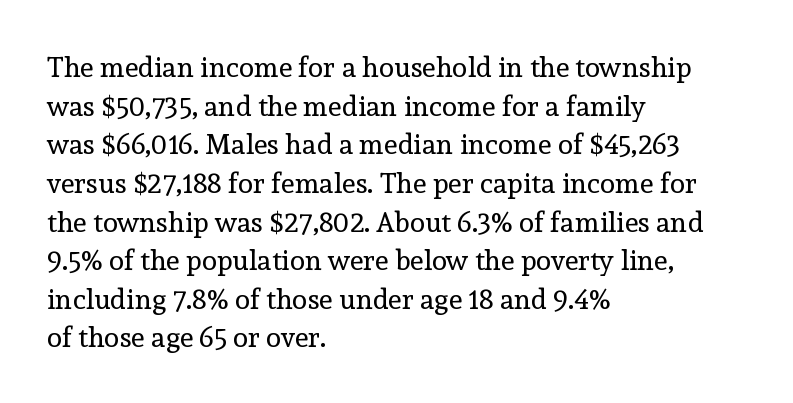
The image shows 28 px regular-weight serif type, upright; set left-aligned, normal line spacing (1.38x), normal letter spacing, not underlined; a medium x-height.
